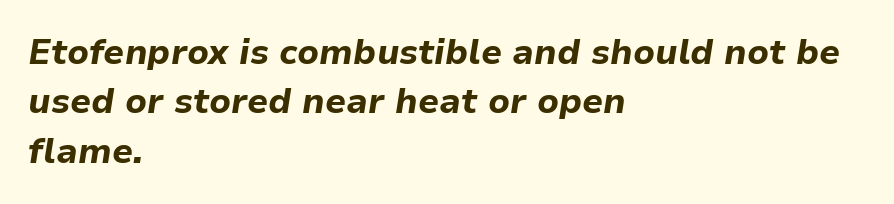
The zone under the glyphs is completely vacant. A typesetter would mark this as italic. Horizontal bands of white between lines are of average thickness. How heavy is the stroke? Heavy — this is a bold.
